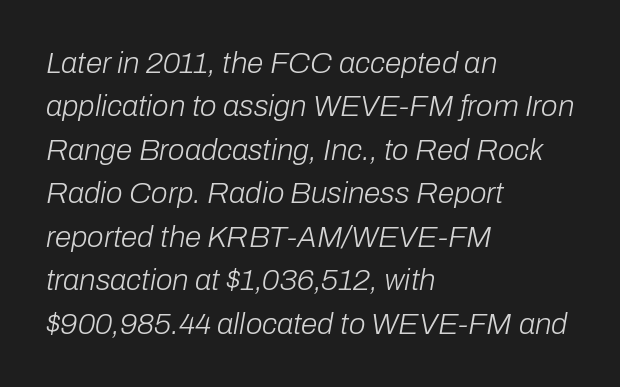
This reads as an unemphasized weight, regular at the heaviest. The zone under the glyphs is completely vacant. Rows of type keep a routine distance in the vertical direction. The face used here is proportionally spaced, like ordinary book or web type. There is no visible air inserted between adjacent glyphs. The passage shown leans; its letterforms are oblique.
